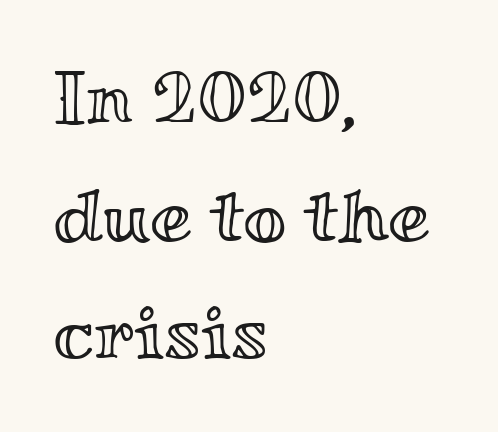
The image shows 75 px wide type, upright; set left-aligned, normal line spacing (1.57x), normal letter spacing, not underlined; a small x-height.
